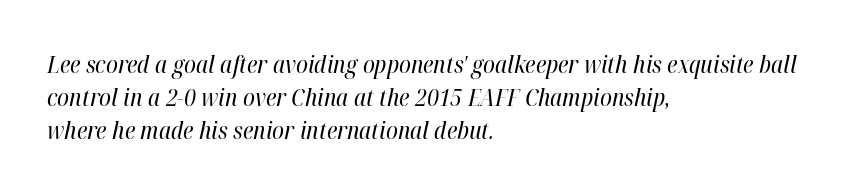
{"italic": "yes", "lean": "right", "slant_degrees": 12, "bold": "no", "underline": "no", "align": "left", "line_spacing": "normal", "line_spacing_ratio": 1.37, "letter_spacing": "normal", "letter_spacing_em": 0.0, "glyph_px": 24}
